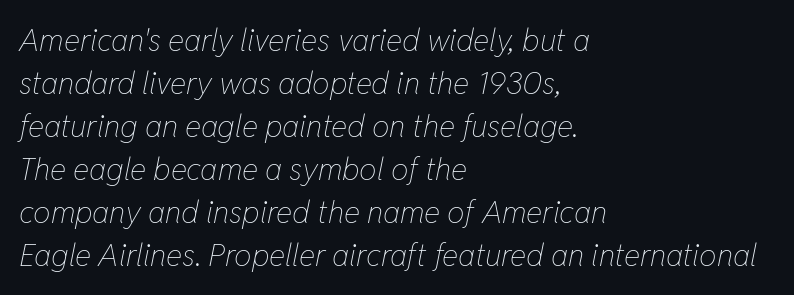
{"italic": "yes", "lean": "right", "slant_degrees": 11, "bold": "no", "weight": "thin", "width": "condensed", "stroke_contrast": "low", "x_height": "medium", "monospaced": "no", "underline": "no", "align": "left", "line_spacing": "normal", "line_spacing_ratio": 1.39, "letter_spacing": "normal", "letter_spacing_em": 0.0, "glyph_px": 31}
